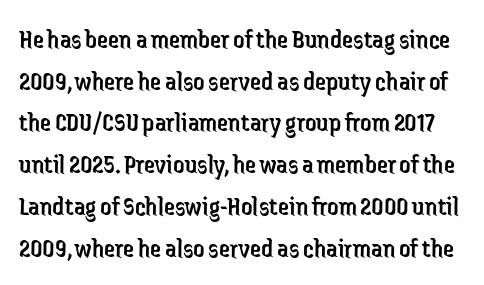
{"serif": "no", "italic": "no", "bold": "no", "weight": "regular", "width": "condensed", "stroke_contrast": "low", "x_height": "medium", "monospaced": "no", "underline": "no", "line_spacing": "normal", "line_spacing_ratio": 1.49, "letter_spacing": "normal", "letter_spacing_em": 0.0, "glyph_px": 28}
